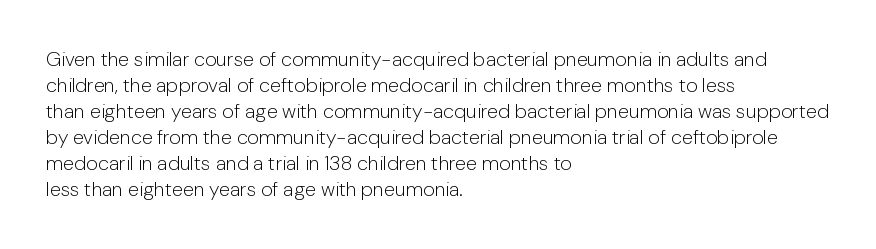
The image shows 20 px text type, upright; set left-aligned, normal line spacing (1.3x), normal letter spacing, not underlined.
